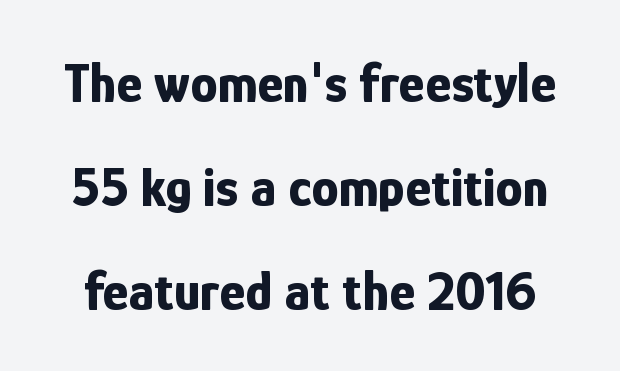
You can tell it's not italic because the verticals are truly vertical. These lines carry a lot of weight — the face is fully bold. Letterform terminals end flat and unadorned throughout the passage. This sample has the flowing, uneven cadence of proportional lettering. The horizontal fit of the characters is conventional and even. Underlining? Definitely not there.
